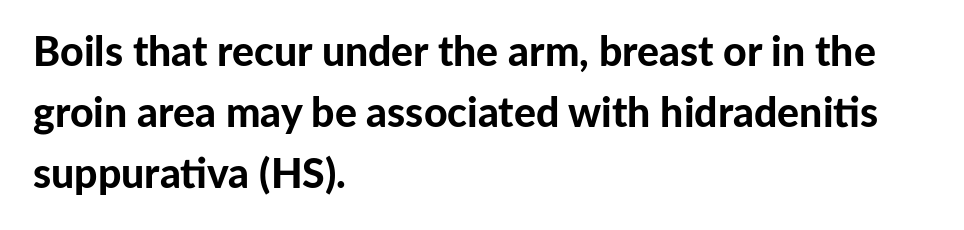
The image shows 41 px bold sans-serif type, upright; set left-aligned, normal line spacing (1.49x), normal letter spacing, not underlined; low stroke contrast and a medium x-height.
